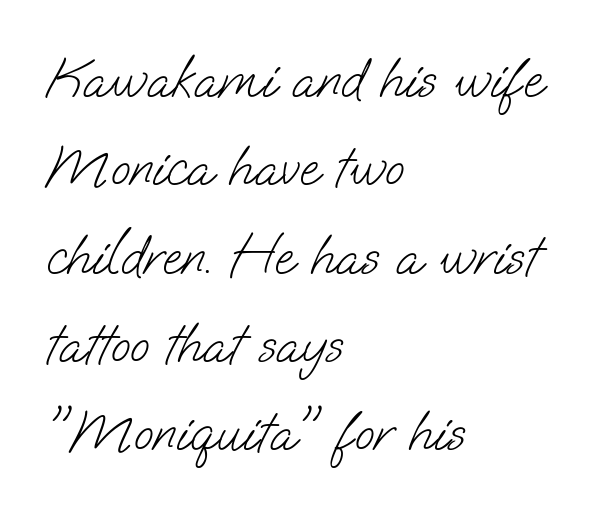
The image shows 57 px light sans-serif type; set left-aligned, normal line spacing (1.55x), normal letter spacing, not underlined; low stroke contrast and a small x-height.
